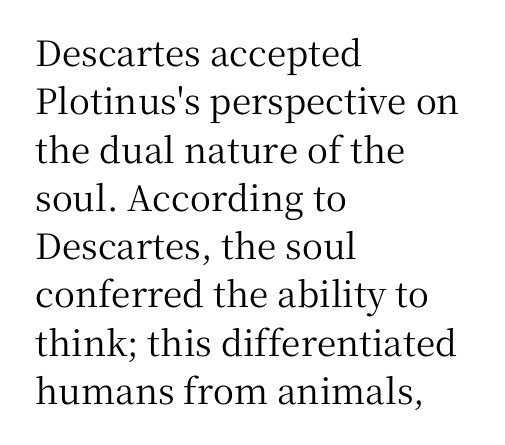
What's the leading like? Ordinary, nothing unusual. A typesetter would call this zero additional tracking. Designer's note — italics off, roman on. Underlining? Definitely not there. Note the varied advance widths — an 'i' is clearly narrower than an 'm'. Each line starts at the same left margin while the right side varies.
